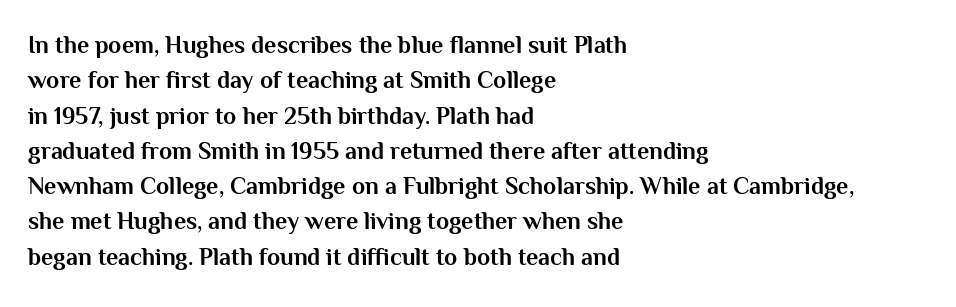
The baseline area is clear. Rendered with straight, roman letterforms. The face used here has the dense, thick strokes of a bold. One-word summary of the alignment: left.
